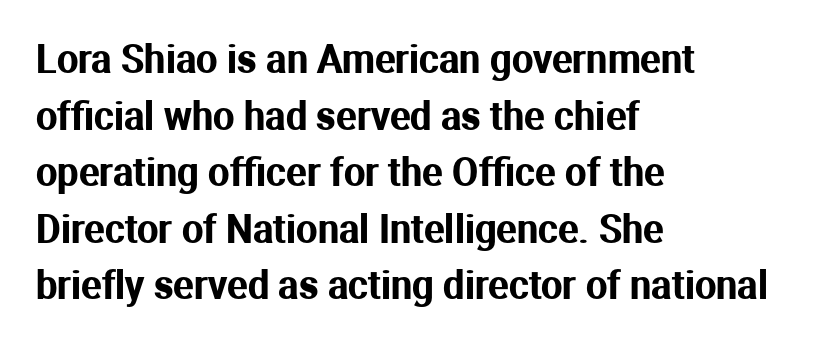
{"serif": "no", "italic": "no", "width": "normal", "stroke_contrast": "medium", "x_height": "medium", "monospaced": "no", "underline": "no", "align": "left", "line_spacing": "normal", "line_spacing_ratio": 1.49, "letter_spacing": "normal", "letter_spacing_em": 0.0, "glyph_px": 38}
